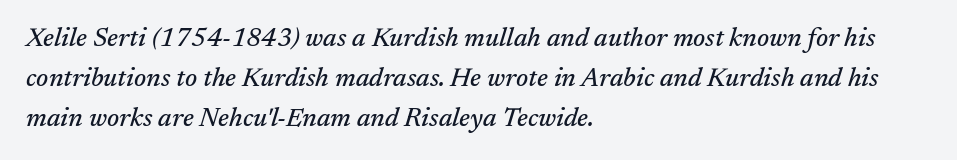
The image shows 26 px text type, italic (leaning right); set left-aligned, normal line spacing (1.54x), normal letter spacing, not underlined.
